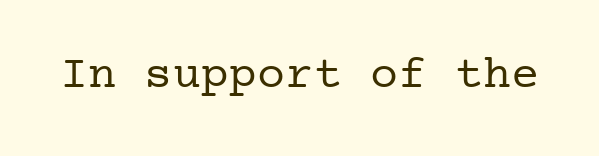
Q: Is the text bold? A: No.
Q: Is the text italic (slanted)? A: No, it is upright.
Q: Is the typeface a serif or a sans-serif typeface? A: Serif.
Q: Is the text underlined? A: No.
Q: Is the spacing between letters normal or unusually wide? A: Normal.
Q: Width (condensed, normal, or wide)? A: Normal.
Q: Stroke contrast? A: Low.
Q: x-height? A: Medium.
